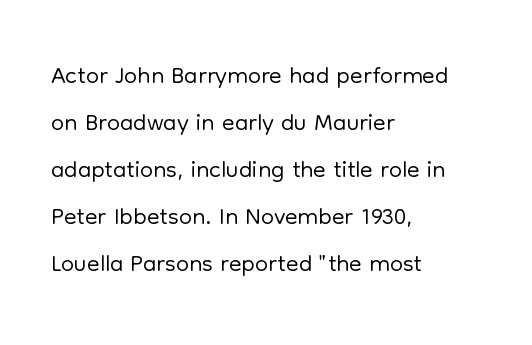
Q: Is the text bold? A: No.
Q: Is the text italic (slanted)? A: No, it is upright.
Q: Is the typeface a serif or a sans-serif typeface? A: Sans-serif.
Q: Is the text underlined? A: No.
Q: How is the paragraph aligned? A: Left-aligned.
Q: Is the spacing between letters normal or unusually wide? A: Normal.
Q: Is the spacing between lines tight, normal or loose? A: Normal.
Q: Width (condensed, normal, or wide)? A: Normal.
Q: Stroke contrast? A: Low.
Q: x-height? A: Medium.
Q: Monospaced? A: No.
